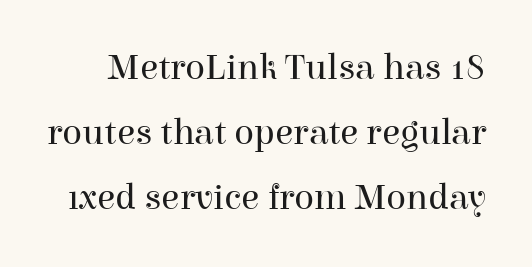
Q: Is the text bold? A: No.
Q: Is the text italic (slanted)? A: No, it is upright.
Q: Is the typeface a serif or a sans-serif typeface? A: Serif.
Q: Is the text underlined? A: No.
Q: Is the spacing between letters normal or unusually wide? A: Normal.
Q: Width (condensed, normal, or wide)? A: Normal.
Q: Stroke contrast? A: High.
Q: x-height? A: Medium.
Q: Monospaced? A: No.
